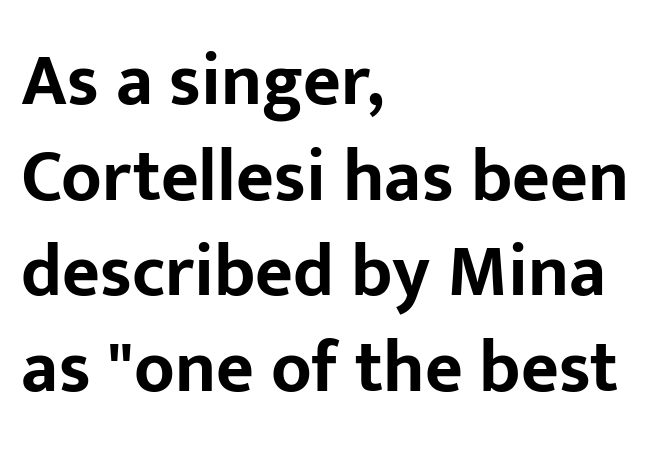
Q: Is the text bold? A: Yes.
Q: Is the text italic (slanted)? A: No, it is upright.
Q: Is the typeface a serif or a sans-serif typeface? A: Sans-serif.
Q: Is the text underlined? A: No.
Q: How is the paragraph aligned? A: Left-aligned.
Q: Is the spacing between letters normal or unusually wide? A: Normal.
Q: Is the spacing between lines tight, normal or loose? A: Normal.
Q: Width (condensed, normal, or wide)? A: Normal.
Q: Stroke contrast? A: Low.
Q: x-height? A: Medium.
Q: Monospaced? A: No.
